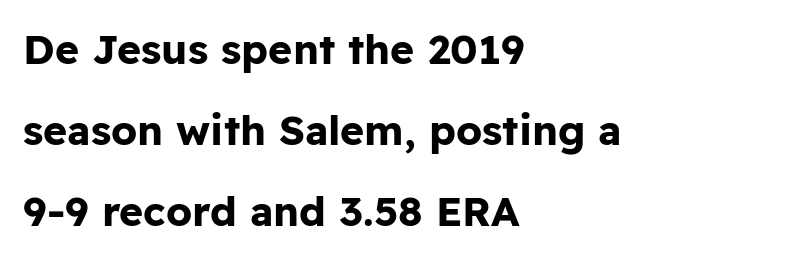
This rendering features lettering with no underline. The glyphs in this specimen are sans serif. Proportional: the letters do not fall into vertical columns. Is the letter spacing exaggerated? No — it looks like the ordinary default. Caption: bold face, heavy strokes. Do the letters lean? They stand straight.
